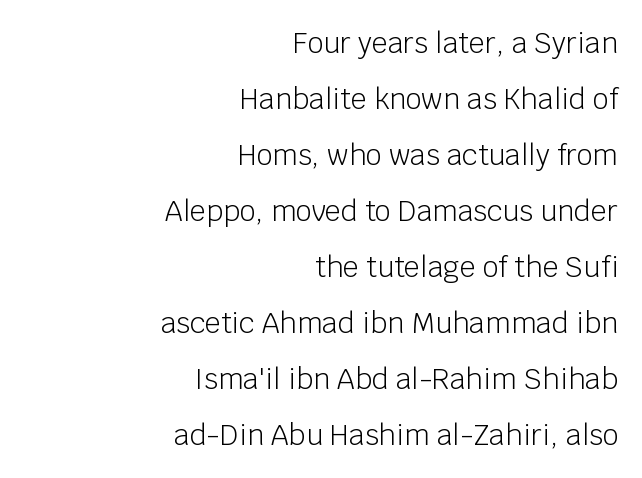
Unlike a traditional serif, this face leaves its strokes unadorned. Line ends are locked; line starts wander. The characters are drawn with everyday or finer stroke widths. Vertical strokes here are truly vertical. Leading: increased. Glance below the letters and you will spot only blank space.
